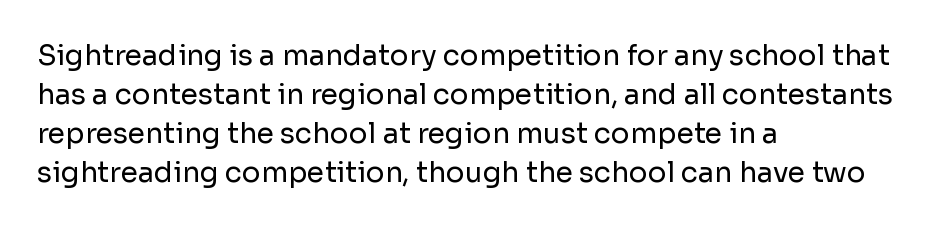
Q: Is the text bold? A: No.
Q: Is the text italic (slanted)? A: No, it is upright.
Q: Is the typeface a serif or a sans-serif typeface? A: Sans-serif.
Q: Is the text underlined? A: No.
Q: How is the paragraph aligned? A: Left-aligned.
Q: Is the spacing between letters normal or unusually wide? A: Normal.
Q: Is the spacing between lines tight, normal or loose? A: Normal.
Q: Width (condensed, normal, or wide)? A: Normal.
Q: Stroke contrast? A: Low.
Q: x-height? A: Medium.
Q: Monospaced? A: No.
